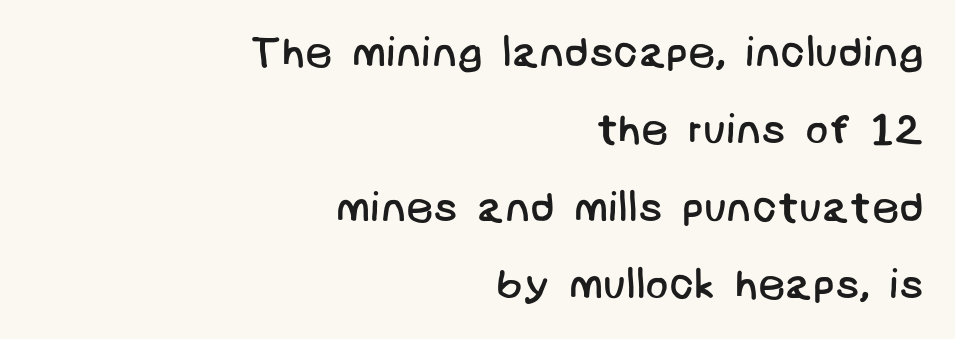
{"serif": "no", "bold": "no", "weight": "regular", "width": "normal", "stroke_contrast": "low", "x_height": "large", "underline": "no", "align": "right", "line_spacing_ratio": 1.8, "letter_spacing": "normal", "letter_spacing_em": 0.0, "glyph_px": 43}
